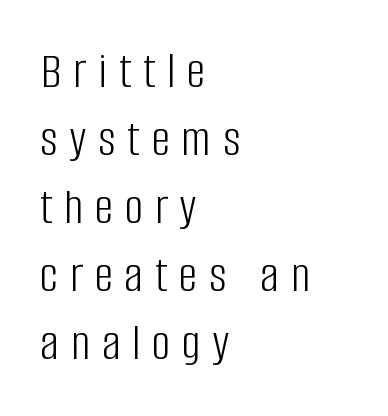
{"serif": "no", "italic": "no", "bold": "no", "weight": "light", "width": "condensed", "stroke_contrast": "low", "x_height": "large", "monospaced": "no", "underline": "no", "align": "left", "line_spacing": "normal", "line_spacing_ratio": 1.31, "letter_spacing": "wide", "letter_spacing_em": 0.23, "glyph_px": 52}
